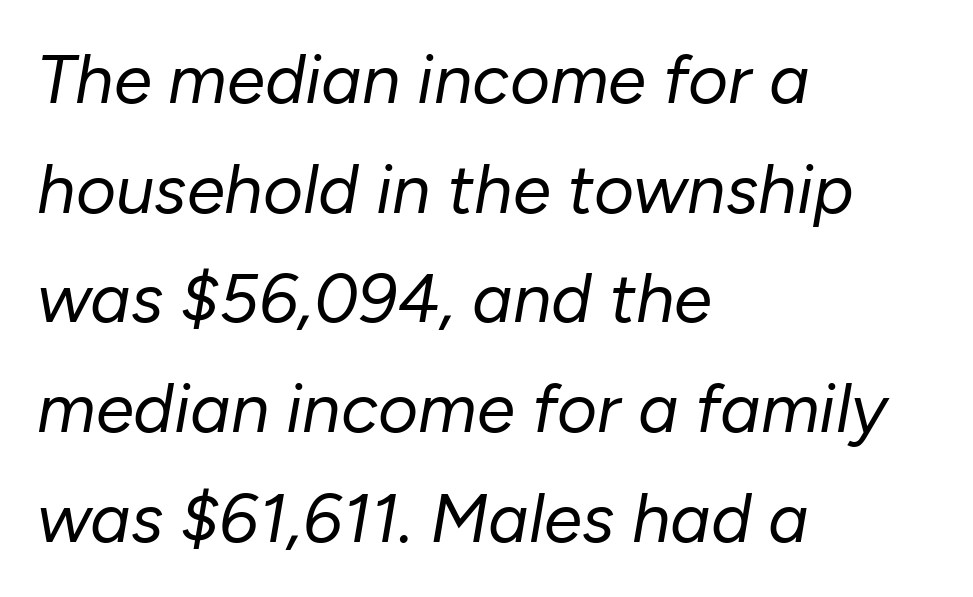
{"italic": "yes", "lean": "right", "slant_degrees": 10, "bold": "no", "weight": "regular", "width": "normal", "stroke_contrast": "low", "x_height": "medium", "monospaced": "no", "underline": "no", "align": "left", "line_spacing": "normal", "line_spacing_ratio": 1.59, "letter_spacing": "normal", "letter_spacing_em": 0.0, "glyph_px": 69}
